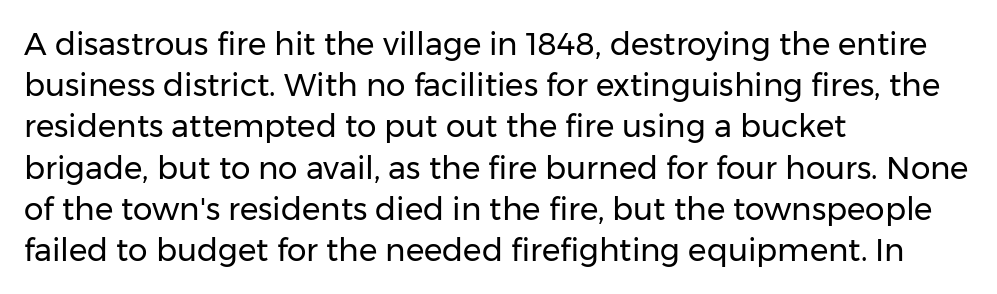
Q: Is the text bold? A: No.
Q: Is the text italic (slanted)? A: No, it is upright.
Q: Is the typeface a serif or a sans-serif typeface? A: Sans-serif.
Q: Is the text underlined? A: No.
Q: How is the paragraph aligned? A: Left-aligned.
Q: Is the spacing between letters normal or unusually wide? A: Normal.
Q: Is the spacing between lines tight, normal or loose? A: Normal.
Q: Width (condensed, normal, or wide)? A: Normal.
Q: Stroke contrast? A: Low.
Q: x-height? A: Medium.
Q: Monospaced? A: No.
